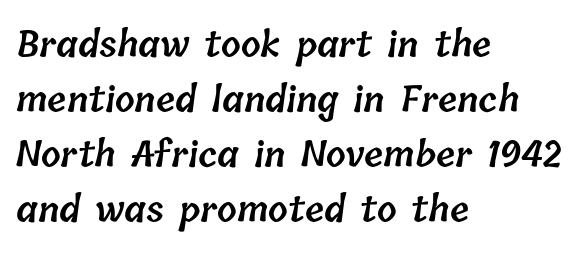
Does the leading feel generous? No, just average. Short note: letters normally spaced. The space beneath each line is pristine and unruled. Do the characters align in a grid? No, the font is proportional. Caption: multi-line text, flush left, ragged right.
